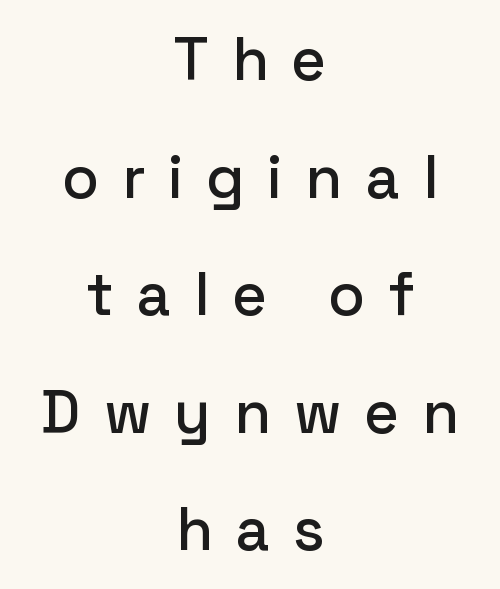
Q: Is the text italic (slanted)? A: No, it is upright.
Q: Is the typeface a serif or a sans-serif typeface? A: Sans-serif.
Q: Is the text underlined? A: No.
Q: How is the paragraph aligned? A: Centered.
Q: Is the spacing between letters normal or unusually wide? A: Unusually wide.
Q: Is the spacing between lines tight, normal or loose? A: Loose.
Q: Width (condensed, normal, or wide)? A: Normal.
Q: Stroke contrast? A: Low.
Q: x-height? A: Medium.
Q: Monospaced? A: No.
